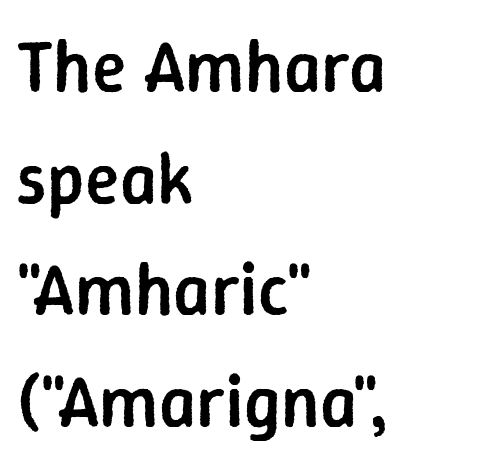
The image shows 72 px semibold sans-serif type, upright; set left-aligned, normal line spacing (1.55x), normal letter spacing, not underlined; low stroke contrast and a medium x-height.
